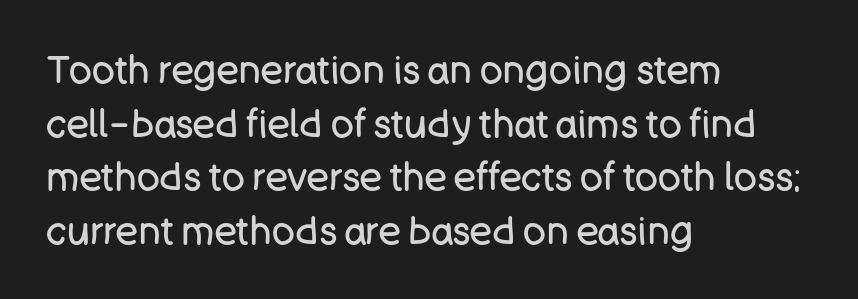
{"serif": "no", "italic": "no", "bold": "no", "weight": "regular", "width": "normal", "stroke_contrast": "low", "x_height": "large", "monospaced": "no", "underline": "no", "align": "left", "line_spacing": "normal", "line_spacing_ratio": 1.41, "letter_spacing": "normal", "letter_spacing_em": 0.0, "glyph_px": 38}
